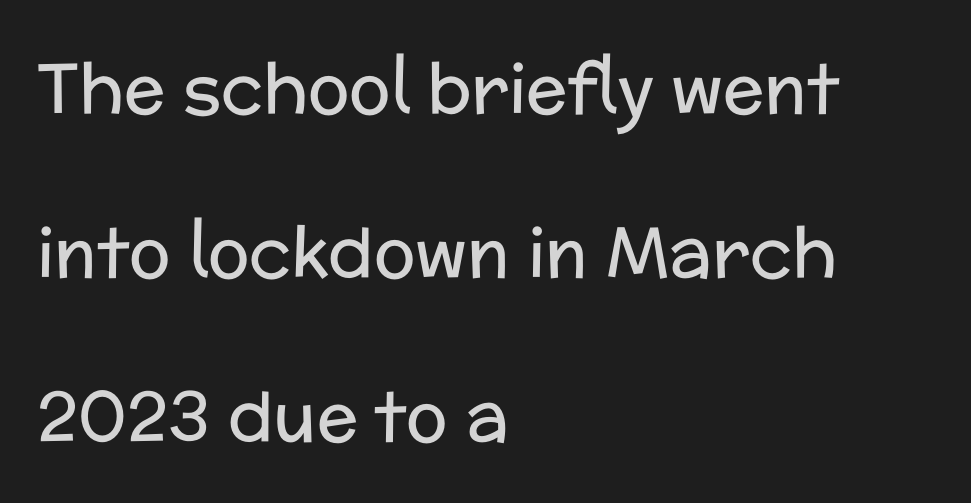
Q: Is the text bold? A: No.
Q: Is the text italic (slanted)? A: No, it is upright.
Q: Is the typeface a serif or a sans-serif typeface? A: Sans-serif.
Q: Is the text underlined? A: No.
Q: How is the paragraph aligned? A: Left-aligned.
Q: Is the spacing between letters normal or unusually wide? A: Normal.
Q: Is the spacing between lines tight, normal or loose? A: Loose.
Q: Width (condensed, normal, or wide)? A: Normal.
Q: Stroke contrast? A: Low.
Q: x-height? A: Medium.
Q: Monospaced? A: No.
